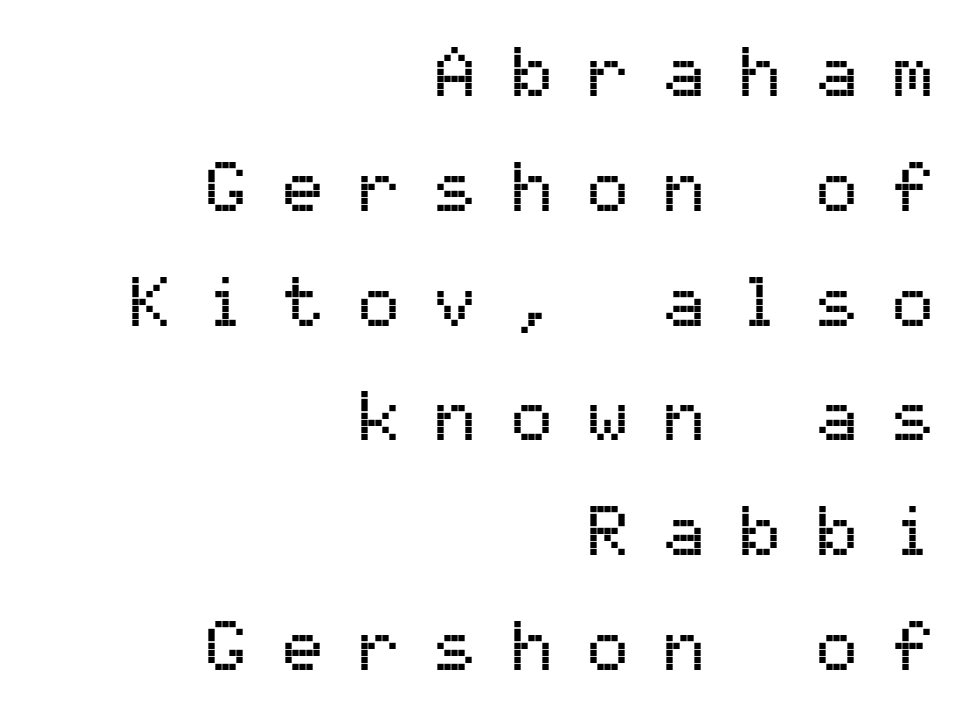
The image shows 70 px sans-serif type, upright, monospaced; set right-aligned, normal line spacing (1.64x), unusually wide letter spacing (+0.49 em), not underlined; medium stroke contrast and a medium x-height.
